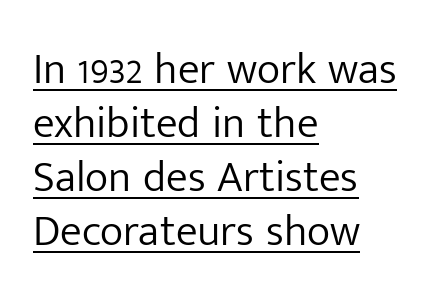
Q: Is the text bold? A: No.
Q: Is the text italic (slanted)? A: No, it is upright.
Q: Is the typeface a serif or a sans-serif typeface? A: Sans-serif.
Q: Is the text underlined? A: Yes.
Q: How is the paragraph aligned? A: Left-aligned.
Q: Is the spacing between letters normal or unusually wide? A: Normal.
Q: Width (condensed, normal, or wide)? A: Normal.
Q: Stroke contrast? A: Low.
Q: x-height? A: Medium.
Q: Monospaced? A: No.
